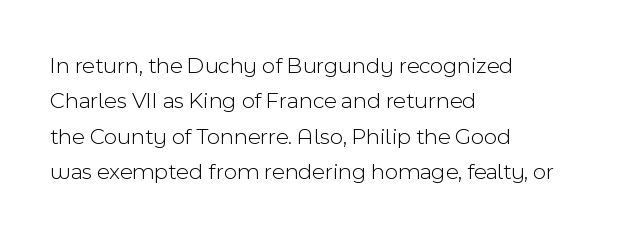
The face looks like a standard text weight, possibly lighter. Vertical strokes here are truly vertical. These lines keep a tight, regular rhythm from letter to letter. Leading matches the norm, producing a regular column. Left-aligned paragraph, ragged on the right. The space directly below the letters is spotless.
